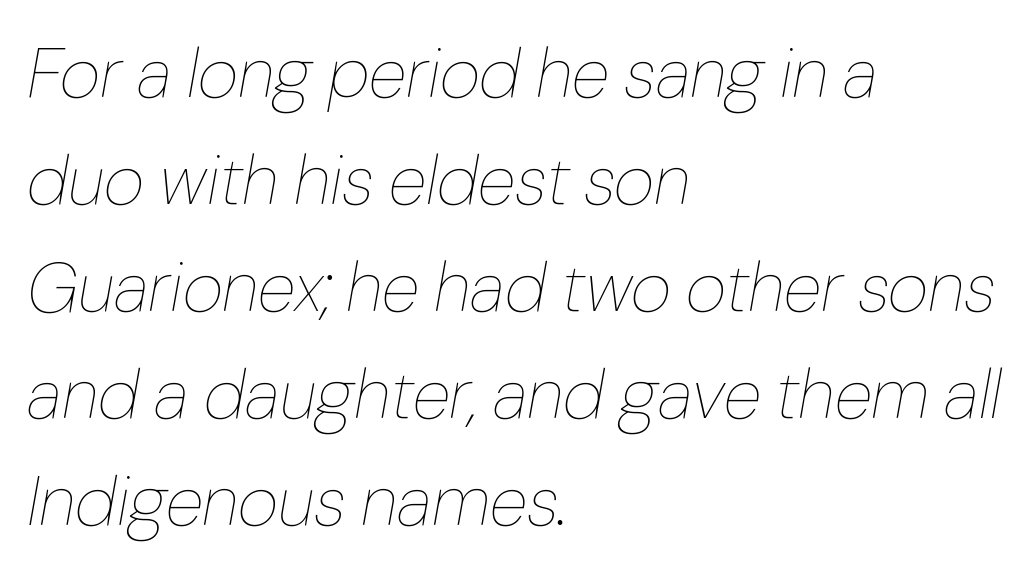
Every row of glyphs begins at an identical x-position on the left. Check the space under the baseline: it is left empty. Normally led — the rows are evenly, conventionally spaced. Heaviness? Minimal to ordinary, like unemphasized prose.
